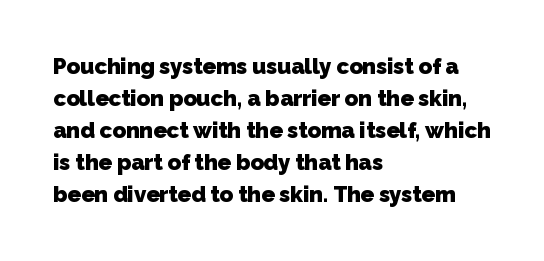
{"bold": "yes", "underline": "no", "align": "left", "line_spacing": "normal", "line_spacing_ratio": 1.45, "letter_spacing": "normal", "letter_spacing_em": 0.0, "glyph_px": 22}
